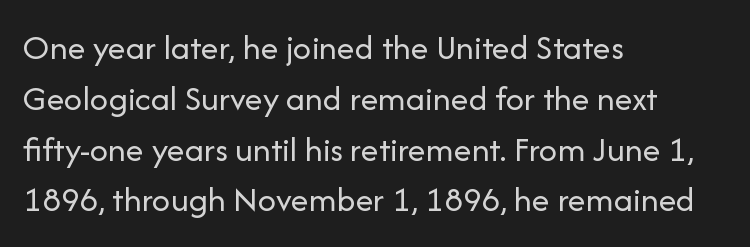
The image shows 36 px regular-weight sans-serif type, upright; set left-aligned, normal line spacing (1.41x), normal letter spacing, not underlined; low stroke contrast and a medium x-height.
